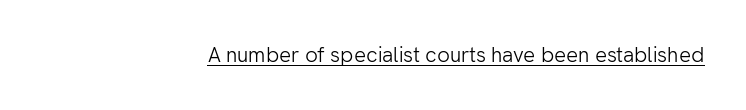
The image shows 21 px text type, upright; set right-aligned, normal letter spacing, underlined.
